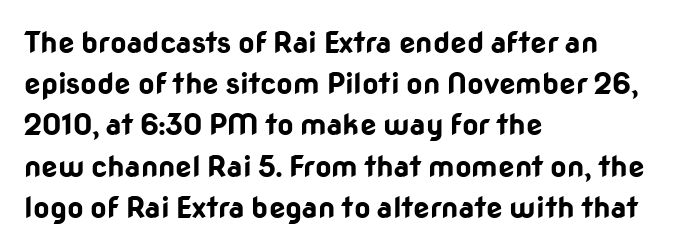
The image shows 29 px bold sans-serif type, upright; set left-aligned, normal line spacing (1.42x), normal letter spacing, not underlined; low stroke contrast and a medium x-height.
